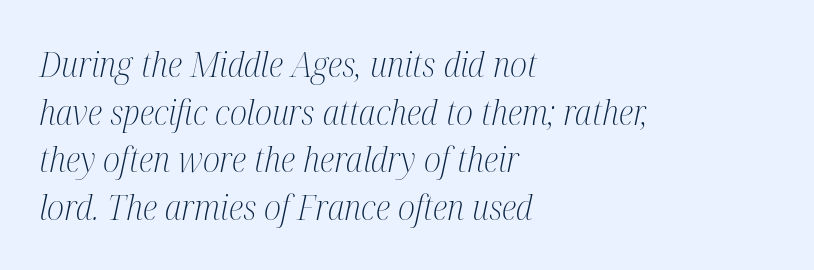
{"serif": "yes", "italic": "yes", "lean": "right", "slant_degrees": 12, "bold": "no", "weight": "light", "width": "condensed", "stroke_contrast": "medium", "x_height": "medium", "monospaced": "no", "underline": "no", "align": "left", "line_spacing": "normal", "line_spacing_ratio": 1.36, "letter_spacing": "normal", "letter_spacing_em": 0.0, "glyph_px": 35}
